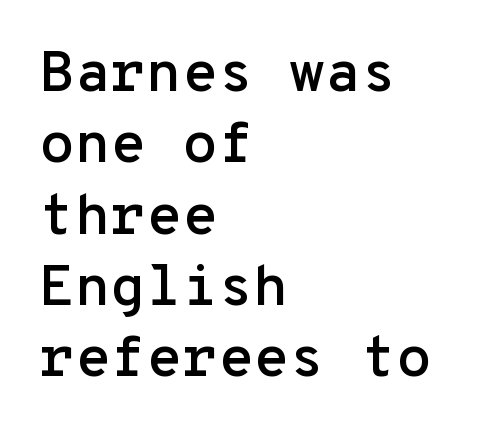
Q: Is the text italic (slanted)? A: No, it is upright.
Q: Is the typeface a serif or a sans-serif typeface? A: Sans-serif.
Q: Is the text underlined? A: No.
Q: How is the paragraph aligned? A: Left-aligned.
Q: Is the spacing between letters normal or unusually wide? A: Normal.
Q: Width (condensed, normal, or wide)? A: Normal.
Q: Stroke contrast? A: Low.
Q: x-height? A: Medium.
Q: Monospaced? A: Yes.
